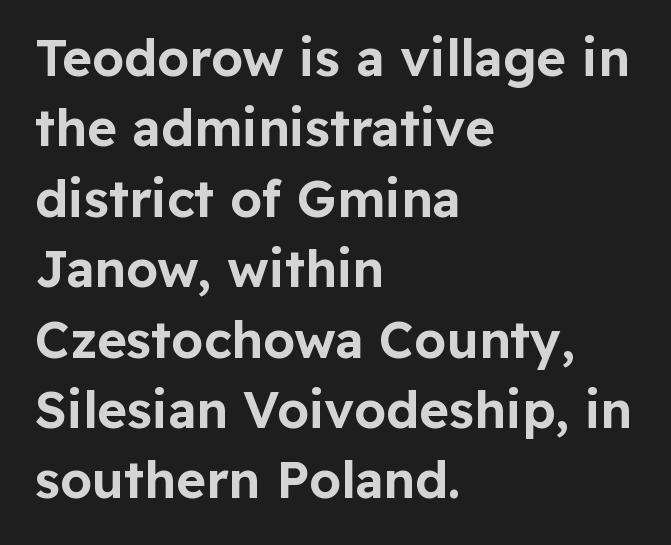
{"serif": "no", "italic": "no", "width": "normal", "stroke_contrast": "low", "x_height": "medium", "monospaced": "no", "underline": "no", "align": "left", "line_spacing": "normal", "line_spacing_ratio": 1.38, "letter_spacing": "normal", "letter_spacing_em": 0.0, "glyph_px": 51}
